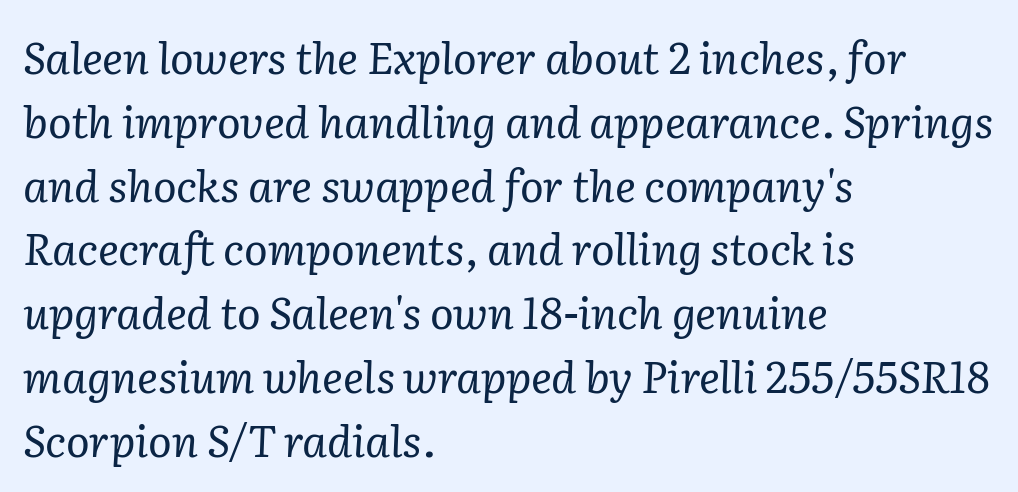
Q: Is the text bold? A: No.
Q: Is the text italic (slanted)? A: Yes, it leans right by about 2 degrees.
Q: Is the typeface a serif or a sans-serif typeface? A: Serif.
Q: Is the text underlined? A: No.
Q: How is the paragraph aligned? A: Left-aligned.
Q: Is the spacing between letters normal or unusually wide? A: Normal.
Q: Is the spacing between lines tight, normal or loose? A: Normal.
Q: Width (condensed, normal, or wide)? A: Normal.
Q: Stroke contrast? A: Low.
Q: x-height? A: Medium.
Q: Monospaced? A: No.
